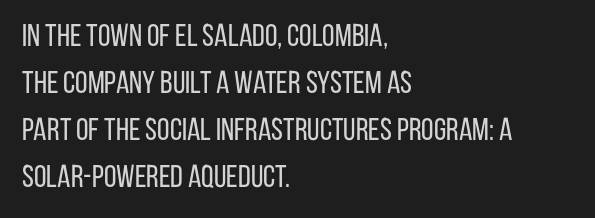
{"serif": "no", "italic": "no", "bold": "no", "weight": "regular", "width": "condensed", "stroke_contrast": "low", "x_height": "large", "monospaced": "no", "underline": "no", "align": "left", "line_spacing": "normal", "line_spacing_ratio": 1.47, "letter_spacing": "normal", "letter_spacing_em": 0.0, "glyph_px": 32}
